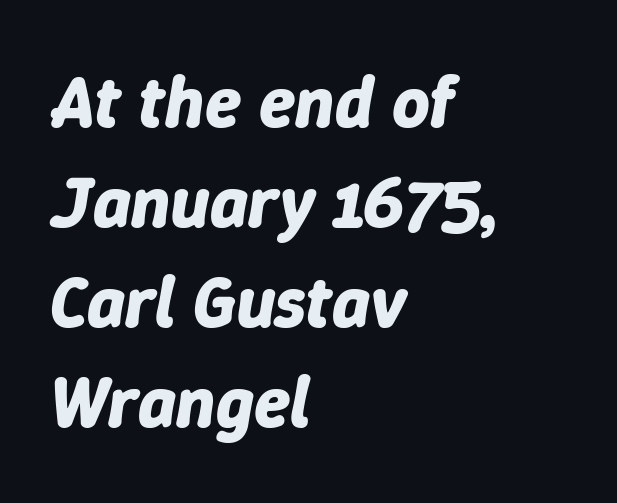
Think of a printed novel: that variable character pitch is what you see here. All the whitespace from short lines collects on the right. On the weight axis this lands at bold, roughly 700. Between one letter and the next there's only the usual sliver of space. Designer's note — italics engaged.
